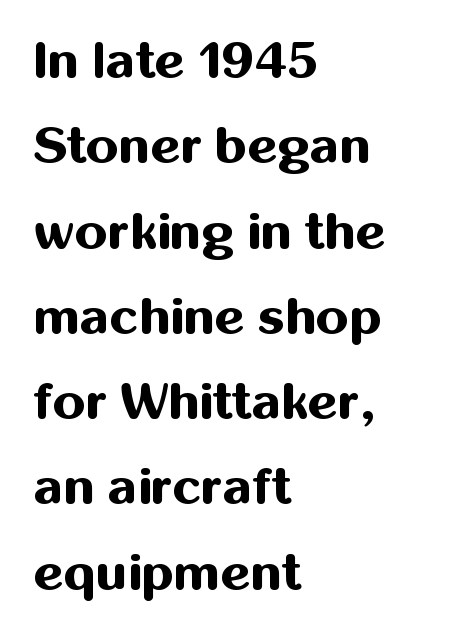
Q: Is the text bold? A: Yes.
Q: Is the text italic (slanted)? A: No, it is upright.
Q: Is the typeface a serif or a sans-serif typeface? A: Sans-serif.
Q: Is the text underlined? A: No.
Q: How is the paragraph aligned? A: Left-aligned.
Q: Is the spacing between letters normal or unusually wide? A: Normal.
Q: Is the spacing between lines tight, normal or loose? A: Normal.
Q: Width (condensed, normal, or wide)? A: Normal.
Q: Stroke contrast? A: Medium.
Q: x-height? A: Medium.
Q: Monospaced? A: No.
